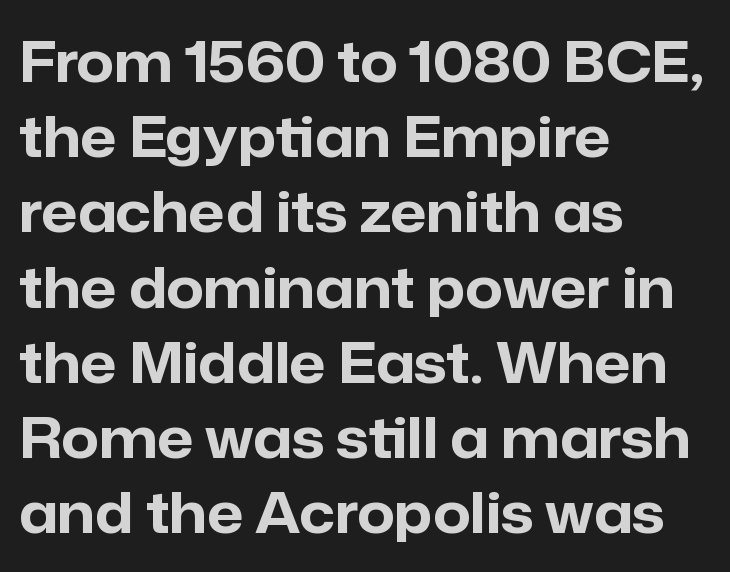
The paragraph shown leans on its left margin. Type without underlining. Interline gaps are of average width in this sample. You can tell from the bare stems that sans-serif type was used. The rendering uses natural spacing where letterforms have individual widths.
